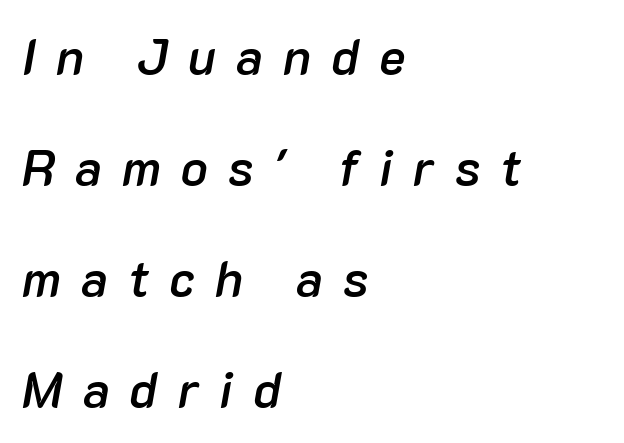
The image shows 50 px semibold type, italic (leaning right); set left-aligned, loose line spacing (2.22x), unusually wide letter spacing (+0.4 em), not underlined; low stroke contrast and a medium x-height.
